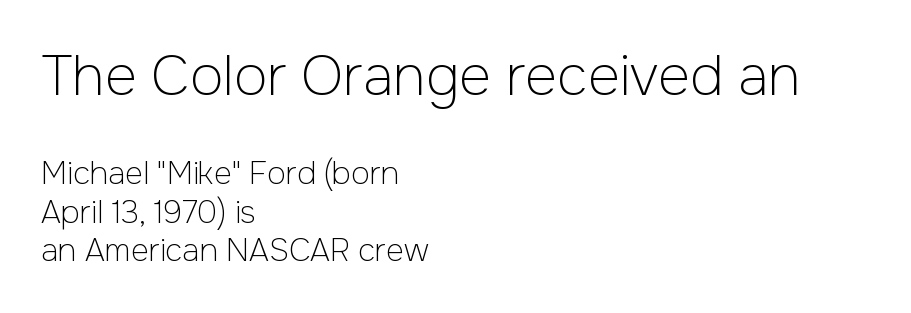
The image shows 55 px light sans-serif type, upright; set left-aligned, line spacing 1.24x, normal letter spacing, not underlined; the first (top) block is 1.77x larger; low stroke contrast and a medium x-height.
